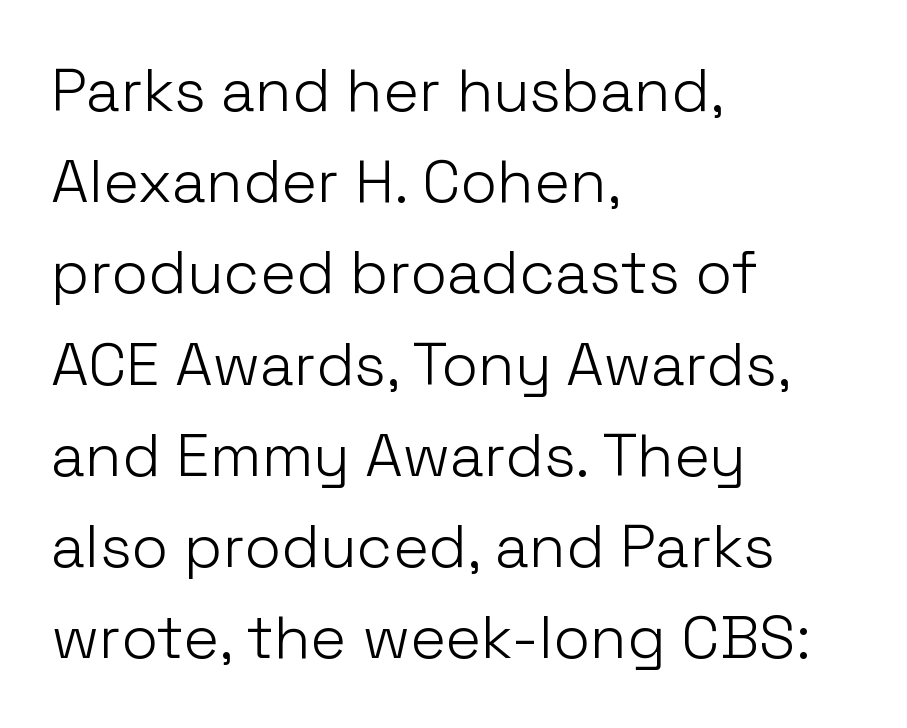
The image shows 60 px light sans-serif type, upright; set left-aligned, normal line spacing (1.52x), normal letter spacing, not underlined; low stroke contrast and a medium x-height.
